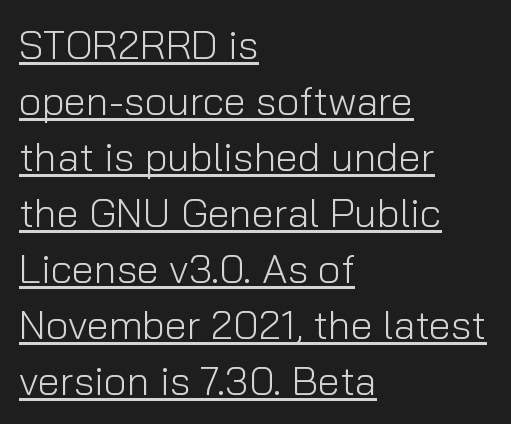
The image shows 40 px light sans-serif type, upright; set left-aligned, normal line spacing (1.4x), normal letter spacing, underlined; low stroke contrast and a medium x-height.
